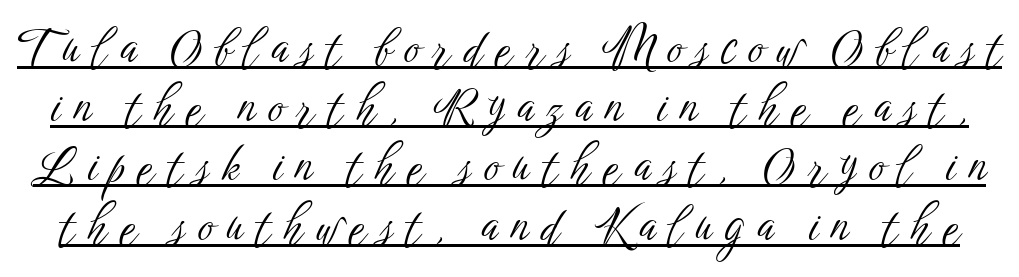
{"serif": "no", "bold": "no", "weight": "light", "width": "condensed", "stroke_contrast": "low", "x_height": "medium", "monospaced": "no", "underline": "yes", "line_spacing": "normal", "line_spacing_ratio": 1.26, "letter_spacing": "wide", "letter_spacing_em": 0.28, "glyph_px": 47}
